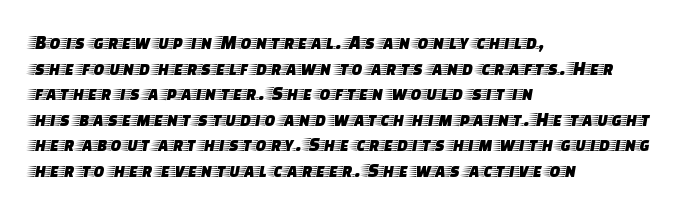
Q: Is the text italic (slanted)? A: Yes.
Q: Is the text underlined? A: No.
Q: How is the paragraph aligned? A: Left-aligned.
Q: Is the spacing between letters normal or unusually wide? A: Normal.
Q: Is the spacing between lines tight, normal or loose? A: Normal.
